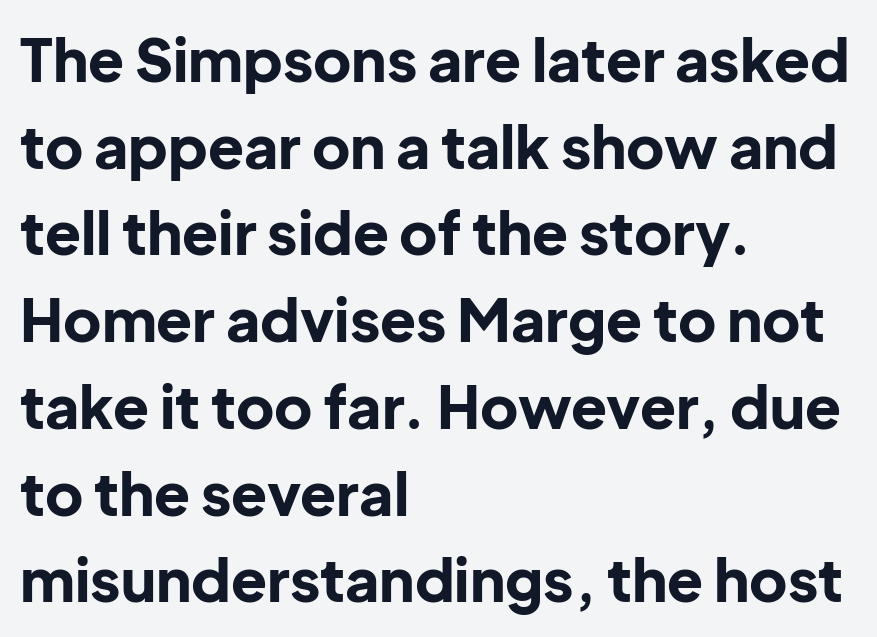
{"serif": "no", "italic": "no", "bold": "yes", "weight": "bold", "width": "normal", "stroke_contrast": "low", "x_height": "medium", "monospaced": "no", "underline": "no", "align": "left", "line_spacing": "normal", "line_spacing_ratio": 1.47, "letter_spacing": "normal", "letter_spacing_em": 0.0, "glyph_px": 59}
